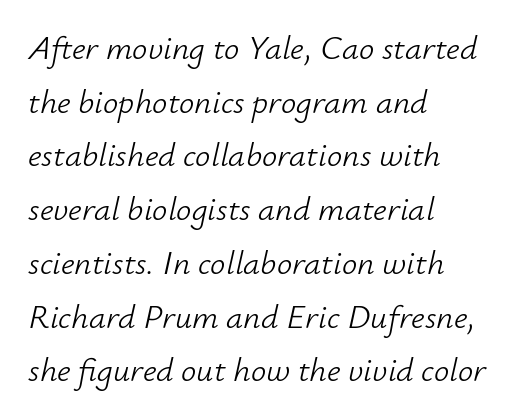
The image shows 34 px light type, italic (leaning right); set left-aligned, normal line spacing (1.58x), normal letter spacing, not underlined; low stroke contrast and a small x-height.
